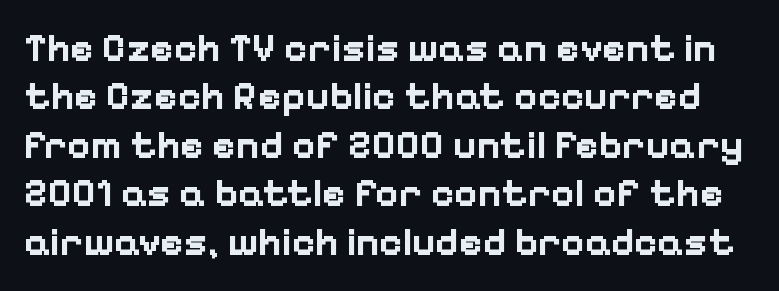
The image shows 40 px bold sans-serif type, upright; set line spacing 1.21x, normal letter spacing, not underlined; low stroke contrast and a medium x-height.
